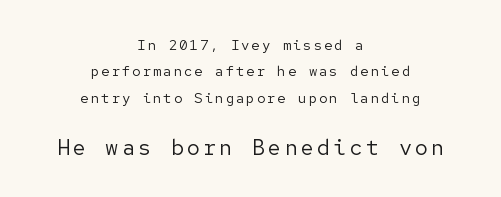
Q: Is the text bold? A: No.
Q: Is the text italic (slanted)? A: No, it is upright.
Q: Is the text underlined? A: No.
Q: How is the paragraph aligned? A: Centered.
Q: Which block of text is set in a larger size, the first (top) or the second (bottom)? A: The second (bottom) one.
